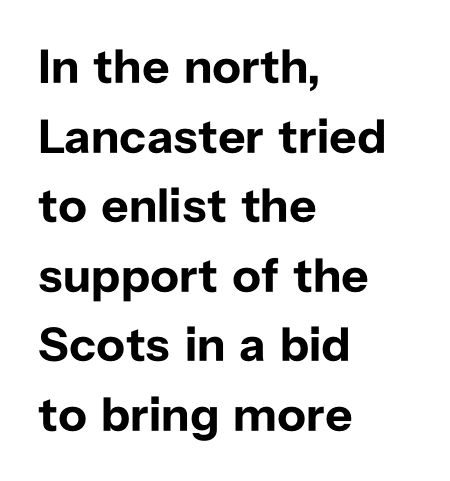
{"serif": "no", "italic": "no", "bold": "yes", "weight": "bold", "width": "normal", "stroke_contrast": "low", "x_height": "medium", "monospaced": "no", "underline": "no", "align": "left", "line_spacing": "normal", "line_spacing_ratio": 1.45, "letter_spacing": "normal", "letter_spacing_em": 0.0, "glyph_px": 48}
